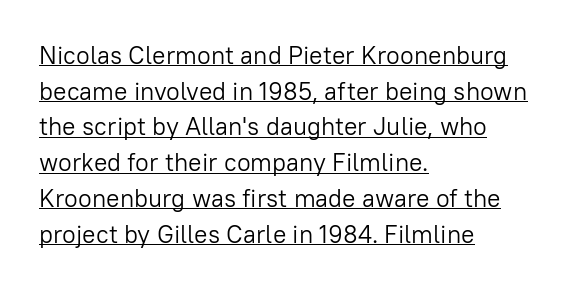
{"italic": "no", "bold": "no", "underline": "yes", "align": "left", "line_spacing": "normal", "line_spacing_ratio": 1.43, "letter_spacing": "normal", "letter_spacing_em": 0.0, "glyph_px": 25}
